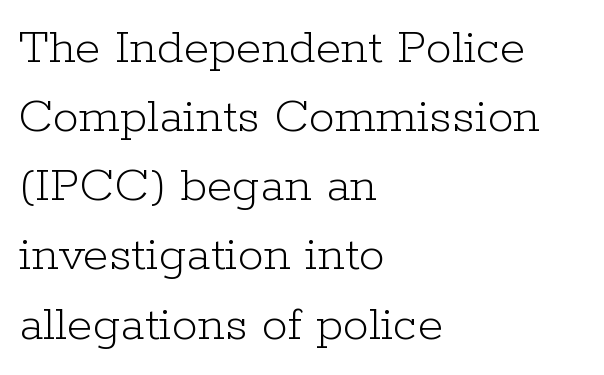
Compared with typical body copy, the letter spacing here is the same. Here the designer chose a conventional face with non-uniform glyph widths. Decoration check: the copy has no underline. The weight tops out at a normal text grade. Serifs: yes, visible at the terminals of the letterforms. The leading is moderate, giving the passage an even texture.
